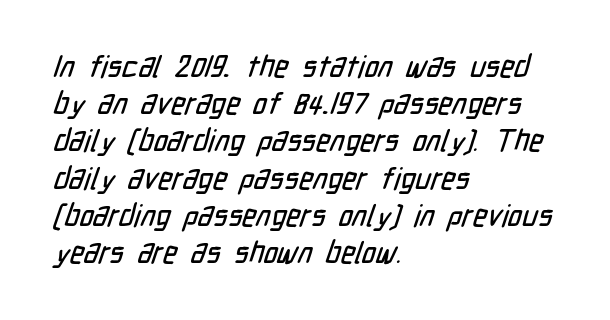
Q: Is the typeface a serif or a sans-serif typeface? A: Sans-serif.
Q: Is the text underlined? A: No.
Q: How is the paragraph aligned? A: Left-aligned.
Q: Is the spacing between letters normal or unusually wide? A: Normal.
Q: Width (condensed, normal, or wide)? A: Condensed.
Q: Stroke contrast? A: Low.
Q: x-height? A: Medium.
Q: Monospaced? A: No.
